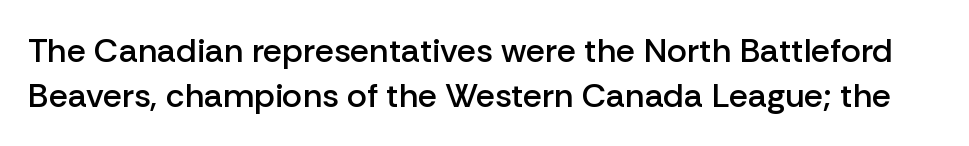
{"serif": "no", "italic": "no", "bold": "semi", "weight": "semibold", "width": "normal", "stroke_contrast": "low", "x_height": "medium", "monospaced": "no", "underline": "no", "line_spacing": "normal", "line_spacing_ratio": 1.32, "letter_spacing": "normal", "letter_spacing_em": 0.0, "glyph_px": 34}
